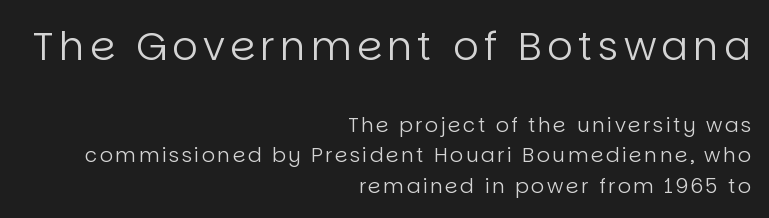
Clear beneath every line of the passage. Baseline-to-baseline distance is the conventional proportion of letter height. A roman cut, with each character standing at attention. Casual observation: everything's shoved over to the right. Think of a printed novel: that variable character pitch is what you see here.
